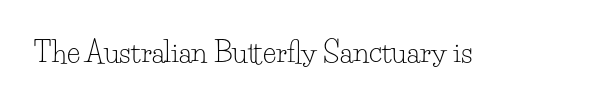
The image shows 28 px light serif type, upright; set normal letter spacing, not underlined; low stroke contrast and a small x-height.
